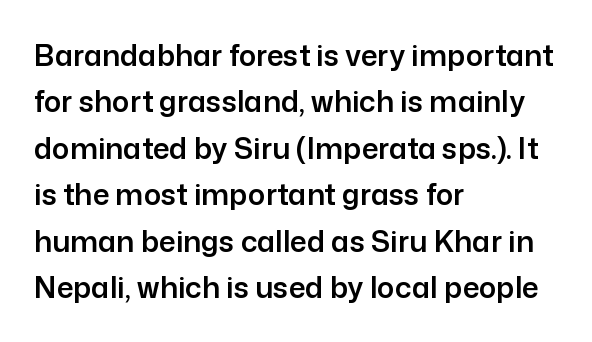
The image shows 29 px sans-serif type, upright; set left-aligned, normal line spacing (1.6x), normal letter spacing, not underlined; low stroke contrast and a medium x-height.
